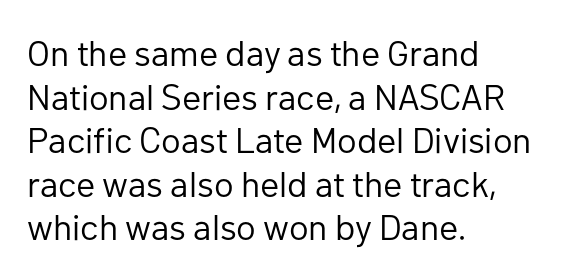
The image shows 36 px regular-weight sans-serif type, upright; set left-aligned, line spacing 1.21x, normal letter spacing, not underlined; low stroke contrast and a medium x-height.
